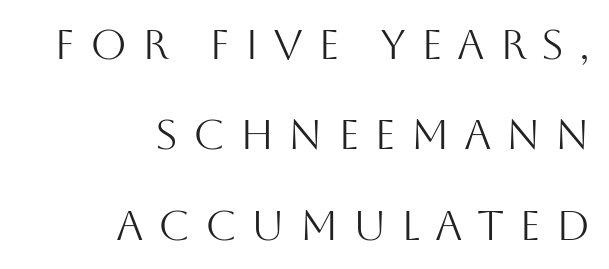
{"serif": "no", "italic": "no", "bold": "no", "weight": "light", "width": "normal", "stroke_contrast": "medium", "x_height": "large", "monospaced": "no", "underline": "no", "align": "right", "line_spacing": "loose", "line_spacing_ratio": 2.15, "letter_spacing": "wide", "letter_spacing_em": 0.35, "glyph_px": 42}
